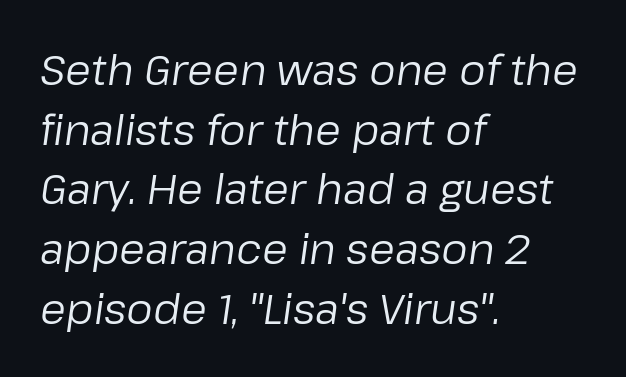
{"italic": "yes", "lean": "right", "slant_degrees": 8, "bold": "no", "weight": "regular", "width": "normal", "stroke_contrast": "low", "x_height": "medium", "monospaced": "no", "underline": "no", "align": "left", "line_spacing": "normal", "line_spacing_ratio": 1.42, "letter_spacing": "normal", "letter_spacing_em": 0.0, "glyph_px": 42}
